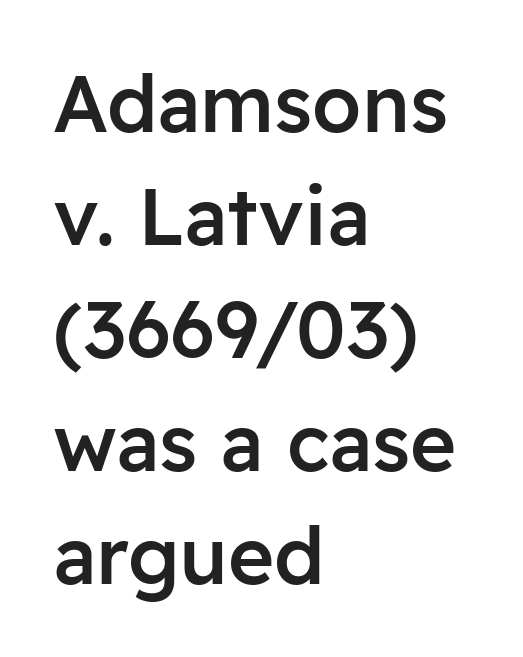
{"serif": "no", "italic": "no", "bold": "semi", "weight": "semibold", "width": "normal", "stroke_contrast": "low", "x_height": "medium", "monospaced": "no", "underline": "no", "align": "left", "line_spacing": "normal", "line_spacing_ratio": 1.43, "letter_spacing": "normal", "letter_spacing_em": 0.0, "glyph_px": 79}
